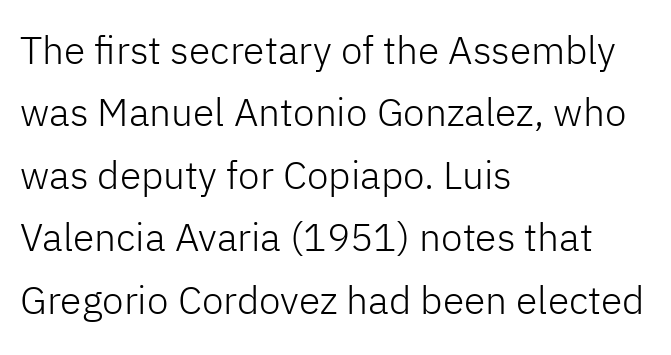
The image shows 39 px light sans-serif type, upright; set left-aligned, normal line spacing (1.6x), normal letter spacing, not underlined; low stroke contrast and a medium x-height.
